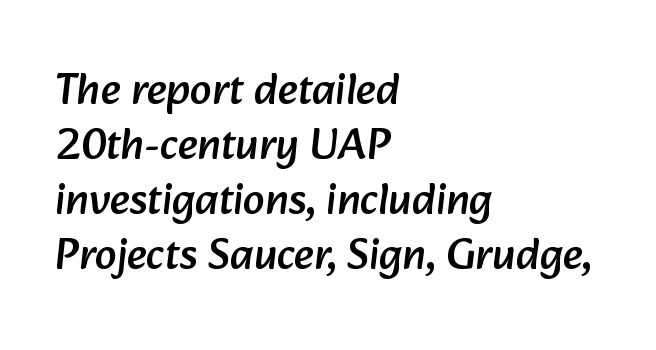
{"serif": "no", "width": "normal", "stroke_contrast": "low", "x_height": "medium", "monospaced": "no", "underline": "no", "align": "left", "line_spacing": "normal", "line_spacing_ratio": 1.25, "letter_spacing": "normal", "letter_spacing_em": 0.0, "glyph_px": 44}
